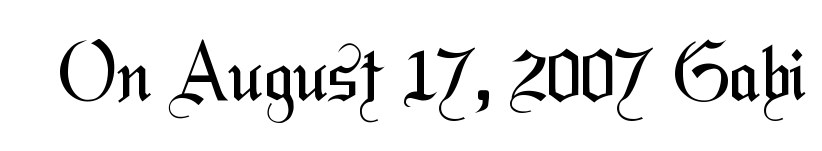
Q: Is the text bold? A: No.
Q: Is the typeface a serif or a sans-serif typeface? A: Sans-serif.
Q: Is the text underlined? A: No.
Q: Is the spacing between letters normal or unusually wide? A: Normal.
Q: Width (condensed, normal, or wide)? A: Condensed.
Q: Stroke contrast? A: Medium.
Q: x-height? A: Medium.
Q: Monospaced? A: No.
